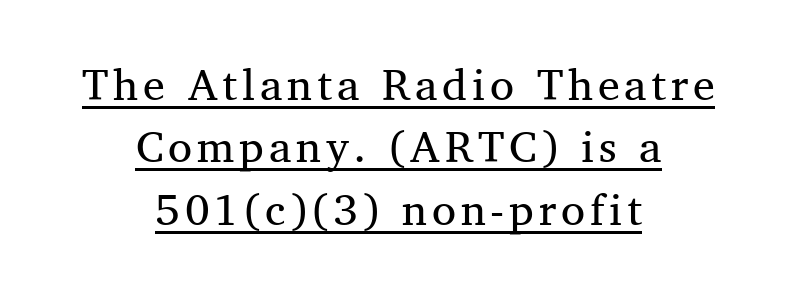
Note: serifs present on the glyphs. Quick note: not italic, upright. The face used here is proportionally spaced, like ordinary book or web type. Stems and bowls with no extra thickness — not bold. The words here are underlined.
